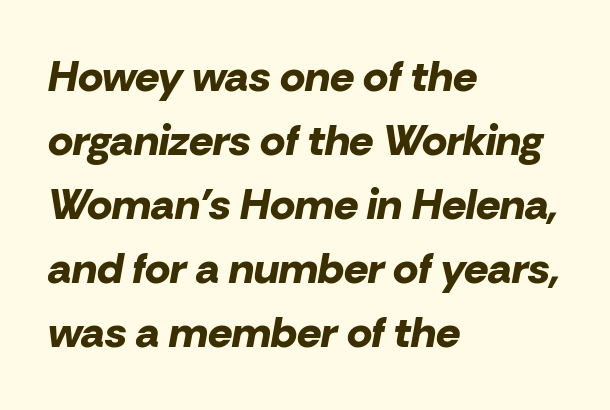
Q: Is the text bold? A: Yes.
Q: Is the text italic (slanted)? A: Yes, it leans right by about 10 degrees.
Q: Is the text underlined? A: No.
Q: How is the paragraph aligned? A: Left-aligned.
Q: Is the spacing between letters normal or unusually wide? A: Normal.
Q: Is the spacing between lines tight, normal or loose? A: Normal.
Q: Width (condensed, normal, or wide)? A: Normal.
Q: Stroke contrast? A: Low.
Q: x-height? A: Medium.
Q: Monospaced? A: No.
